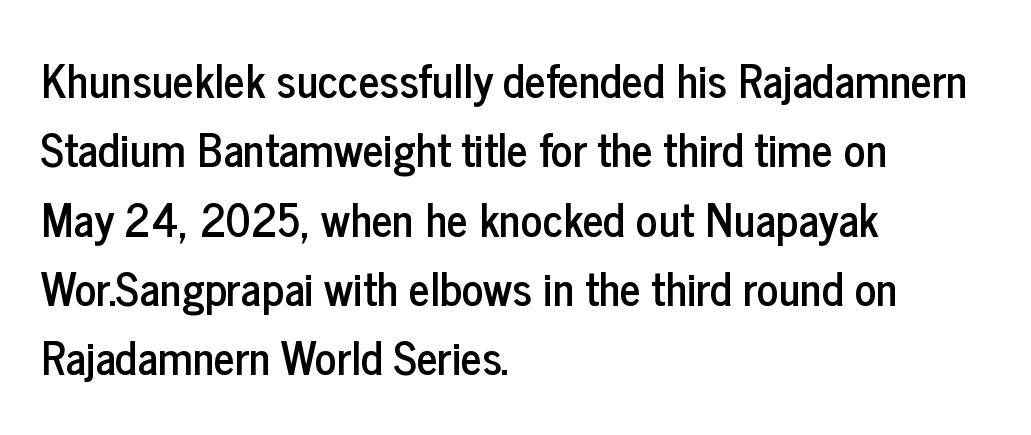
The setting favours the left margin, as ordinary paragraphs usually do. Is there any slant? The stems are plumb. The area under the type is left untouched. These lines sit exactly where default settings would place them.
